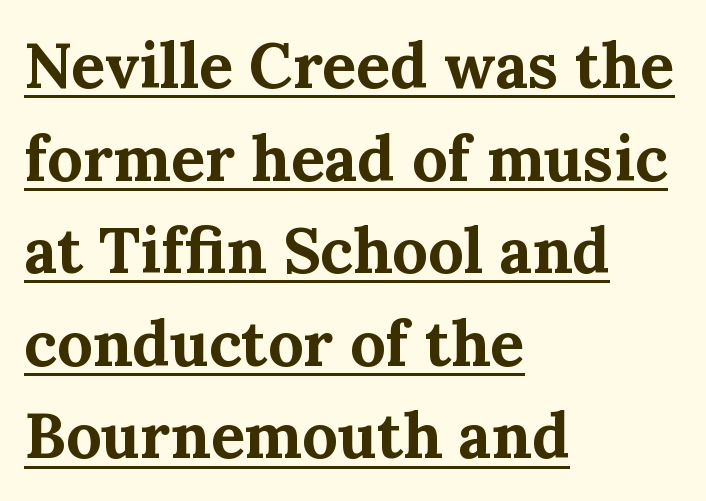
The image shows 63 px bold serif type, upright; set left-aligned, normal line spacing (1.47x), normal letter spacing, underlined; medium stroke contrast and a medium x-height.
